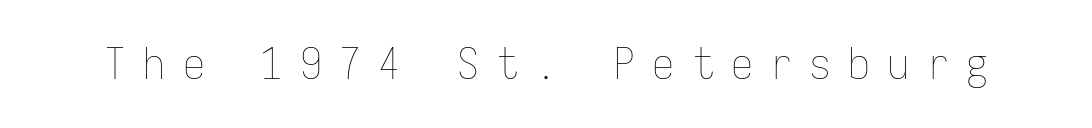
Q: Is the text bold? A: No.
Q: Is the text italic (slanted)? A: No, it is upright.
Q: Is the text underlined? A: No.
Q: Is the spacing between letters normal or unusually wide? A: Unusually wide.
Q: Width (condensed, normal, or wide)? A: Condensed.
Q: Stroke contrast? A: Low.
Q: x-height? A: Medium.
Q: Monospaced? A: Yes.
